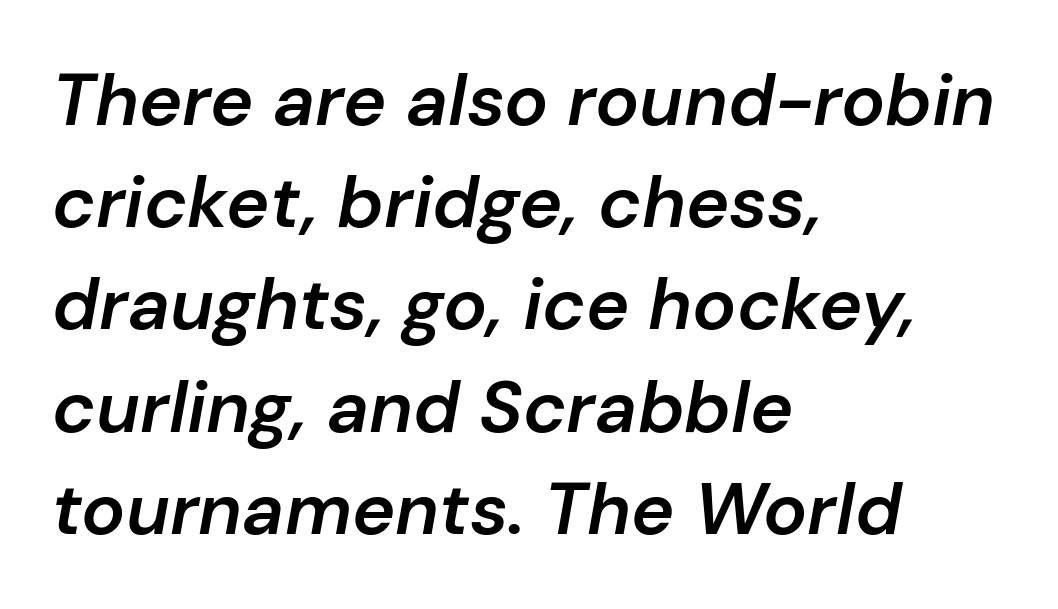
Rows of type keep a routine distance in the vertical direction. Caption: multi-line text, flush left, ragged right. The passage shown is semibold, sitting just below true bold. The passage shown is not underscored anywhere. Looking at the ascenders, they clearly lean.
